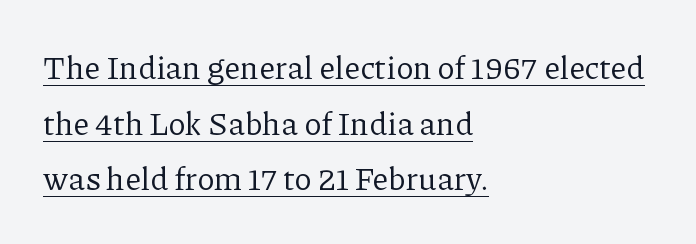
Q: Is the text bold? A: No.
Q: Is the text italic (slanted)? A: No, it is upright.
Q: Is the typeface a serif or a sans-serif typeface? A: Serif.
Q: Is the text underlined? A: Yes.
Q: How is the paragraph aligned? A: Left-aligned.
Q: Is the spacing between letters normal or unusually wide? A: Normal.
Q: Width (condensed, normal, or wide)? A: Normal.
Q: Stroke contrast? A: Low.
Q: x-height? A: Medium.
Q: Monospaced? A: No.
